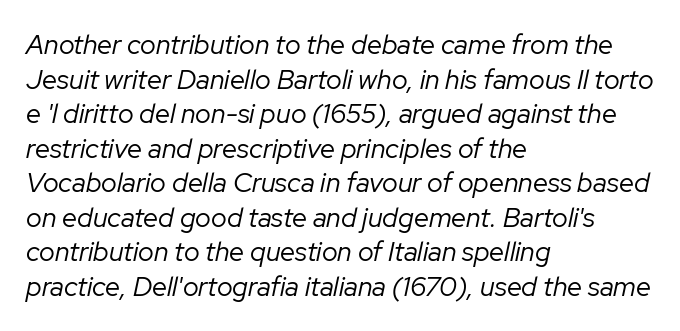
This is oblique type, the kind used for emphasis or titles. Each line starts at the same left margin while the right side varies. A typesetter would call this leading conventional body-copy spacing. Decoration check: the copy has no underline. Caption: face not bold, strokes unweighted. Caption: standard tracking, unaltered.
